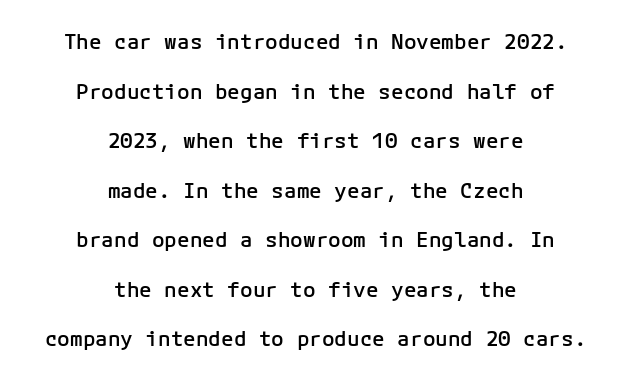
The image shows 21 px text type, upright; set centered, loose line spacing (2.36x), normal letter spacing, not underlined.
